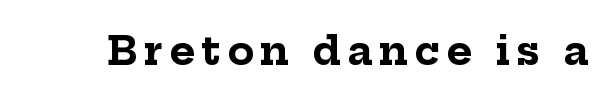
Q: Is the text bold? A: Yes.
Q: Is the text italic (slanted)? A: No, it is upright.
Q: Is the typeface a serif or a sans-serif typeface? A: Serif.
Q: Is the text underlined? A: No.
Q: Width (condensed, normal, or wide)? A: Normal.
Q: Stroke contrast? A: Low.
Q: x-height? A: Medium.
Q: Monospaced? A: No.
